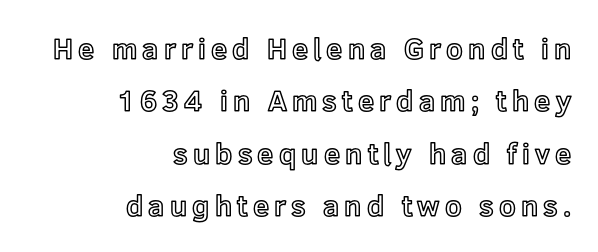
The image shows 29 px text type, upright; set right-aligned, line spacing 1.81x, not underlined; a medium x-height.
